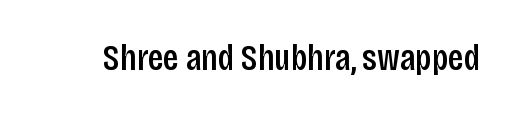
The gap between lines stays unmarked. Posture: vertical. The face used here is proportionally spaced, like ordinary book or web type. Type style note: lacks serifs. Glyph-to-glyph distance matches everyday printed text.
